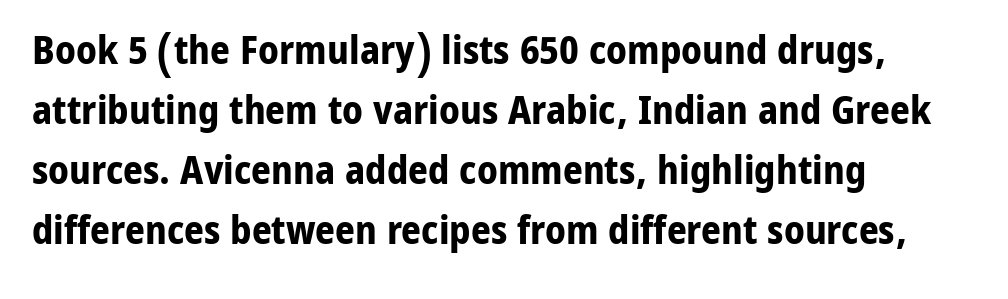
Look at the tracking — it's just the regular setting, nothing added. Classification — sans serif. The space between consecutive lines is moderate. Decoration check: the copy has no underline. Heft: maximum for text — a bold. The typesetter chose a ragged-right arrangement here.
